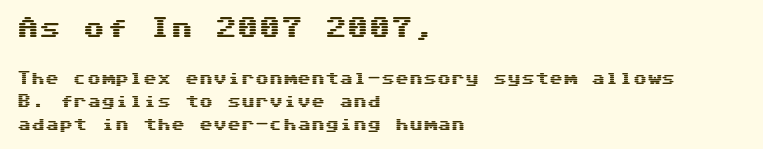
The block of text has a typical density, with ordinary space between rows. The gap between lines stays unmarked. Inter-character spacing is left at the font's built-in metrics. The compositor pushed each line to the left boundary.
